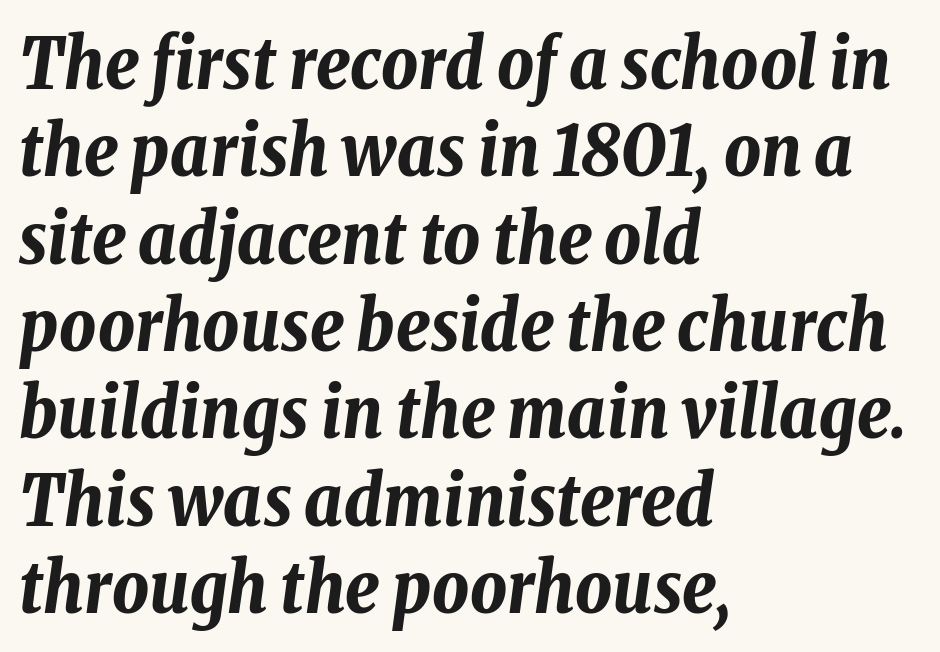
The image shows 71 px bold, condensed type, italic (leaning right); set left-aligned, line spacing 1.23x, normal letter spacing, not underlined; low stroke contrast and a medium x-height.
